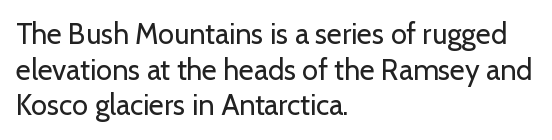
The image shows 29 px regular-weight sans-serif type, upright; set left-aligned, line spacing 1.23x, normal letter spacing, not underlined; low stroke contrast and a medium x-height.
